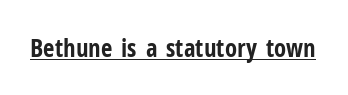
The image shows 25 px bold type, upright; set normal letter spacing, underlined.
